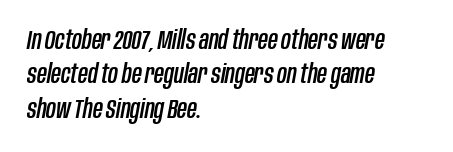
The image shows 27 px text type, italic (leaning right); set left-aligned, normal line spacing (1.27x), normal letter spacing, not underlined.
